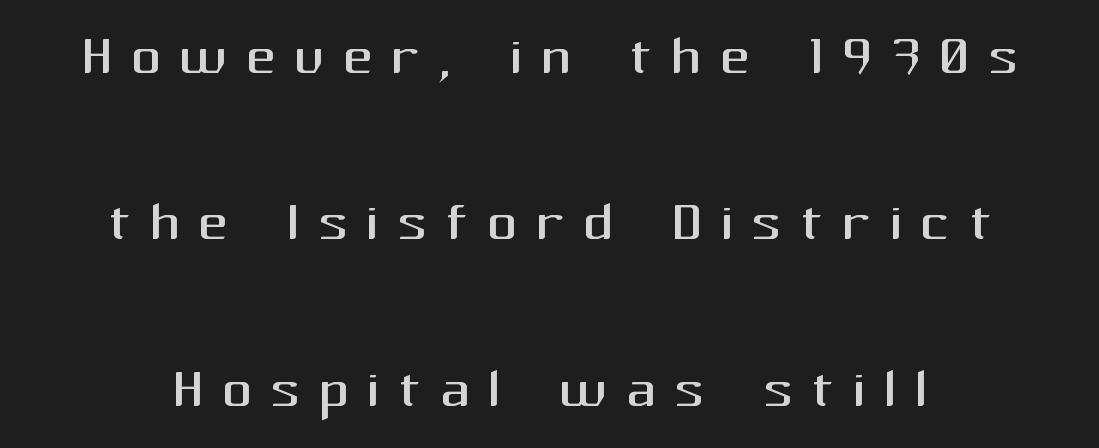
The face looks like a standard text weight, possibly lighter. Widely set lines give the paragraph a tall, airy silhouette. The passage shown is not underscored anywhere. Someone cranked the tracking dial way up on this one. When letters stand straight like this, we call the style roman or upright. What kind of face is this? One without serifs — a sans.
